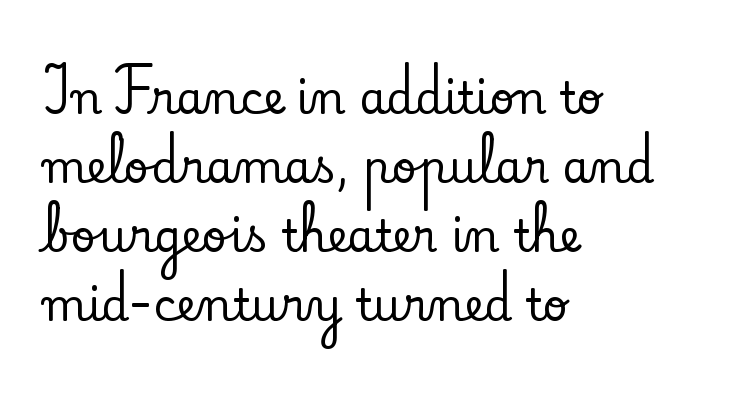
Q: Is the text italic (slanted)? A: No, it is upright.
Q: Is the typeface a serif or a sans-serif typeface? A: Serif.
Q: Is the text underlined? A: No.
Q: How is the paragraph aligned? A: Left-aligned.
Q: Is the spacing between letters normal or unusually wide? A: Normal.
Q: Is the spacing between lines tight, normal or loose? A: Normal.
Q: Width (condensed, normal, or wide)? A: Normal.
Q: Stroke contrast? A: Low.
Q: x-height? A: Small.
Q: Monospaced? A: No.
